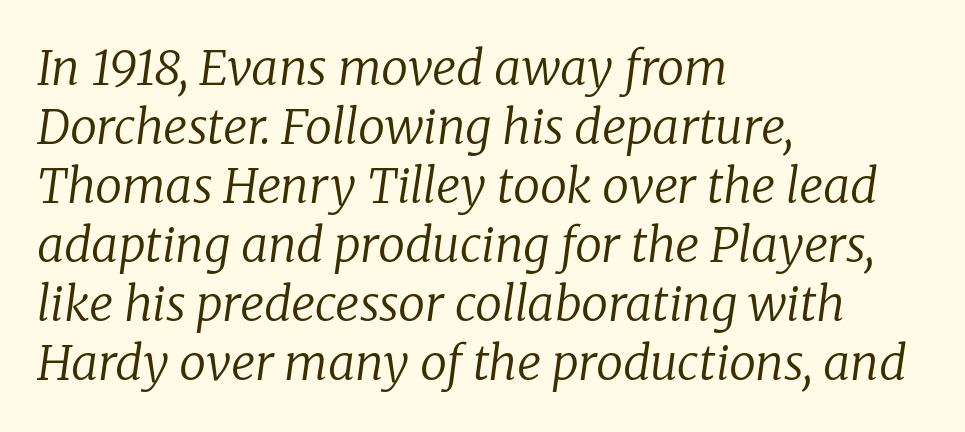
Heaviness? Minimal to ordinary, like unemphasized prose. Varying glyph widths throughout — classic text-font behaviour. The specimen omits any rule beneath the text block's lines. These lines keep a tight, regular rhythm from letter to letter. Notice how the stems are inclined rather than vertical — that's the hallmark of italics. Classification — serif.
